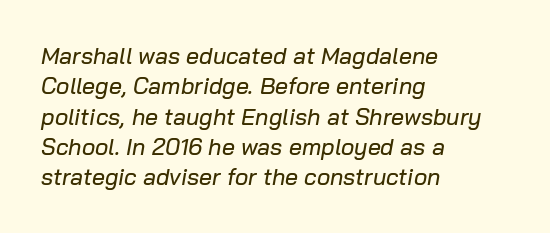
{"italic": "yes", "lean": "right", "slant_degrees": 10, "underline": "no", "align": "left", "line_spacing": "normal", "line_spacing_ratio": 1.32, "letter_spacing": "normal", "letter_spacing_em": 0.0, "glyph_px": 23}
